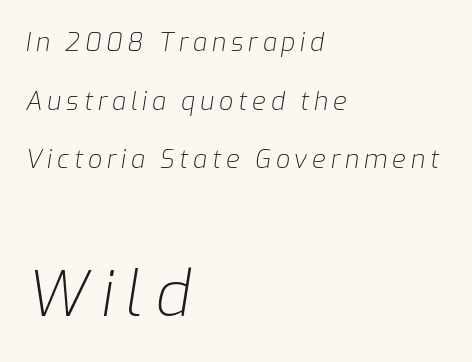
Emphasis-style slanted type is in use. Spacing verdict: proportional, widths tailored to each character. If you drew a ruler down the left edge, every line would touch it. Is there much room between lines? Yes — plenty of vertical air separates them. The composition opens small and finishes big.
